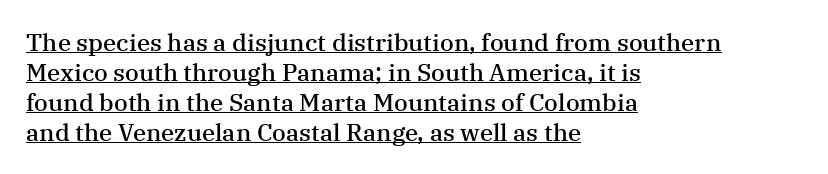
Line spacing here is normal. Tall strokes in this sample are plumb rather than angled. What weight is shown? A semibold, between regular and bold. This is underlined copy, the kind a proofreader might mark for attention. Which margin do the lines hug? The left one — the right edge is uneven. Words appear dense and cohesive because spacing is normal.
